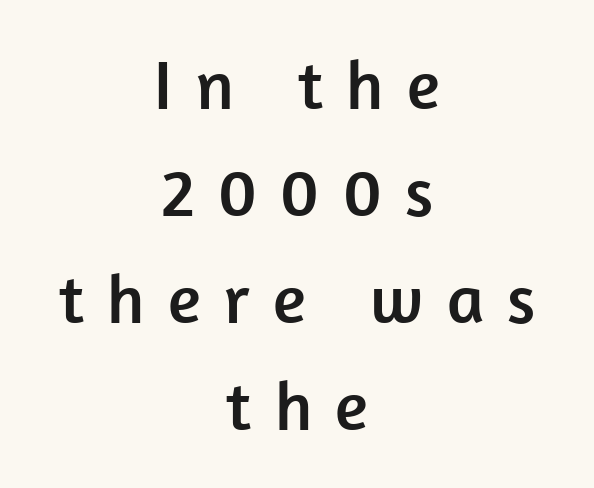
You could not count columns in this text — the font is proportionally spaced. Interline gaps are of average width in this sample. Where is the straight margin? There isn't one; the lines are centered. The specimen omits any rule beneath the text block's lines.
